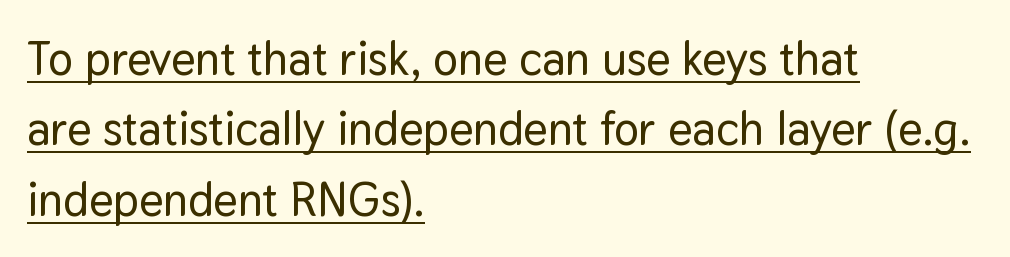
Q: Is the text italic (slanted)? A: No, it is upright.
Q: Is the typeface a serif or a sans-serif typeface? A: Sans-serif.
Q: Is the text underlined? A: Yes.
Q: How is the paragraph aligned? A: Left-aligned.
Q: Is the spacing between letters normal or unusually wide? A: Normal.
Q: Is the spacing between lines tight, normal or loose? A: Normal.
Q: Width (condensed, normal, or wide)? A: Normal.
Q: Stroke contrast? A: Low.
Q: x-height? A: Medium.
Q: Monospaced? A: No.
